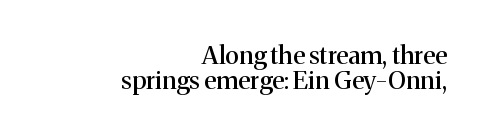
Q: Is the text italic (slanted)? A: No, it is upright.
Q: Is the text underlined? A: No.
Q: How is the paragraph aligned? A: Right-aligned.
Q: Is the spacing between letters normal or unusually wide? A: Normal.
Q: Is the spacing between lines tight, normal or loose? A: Tight.
